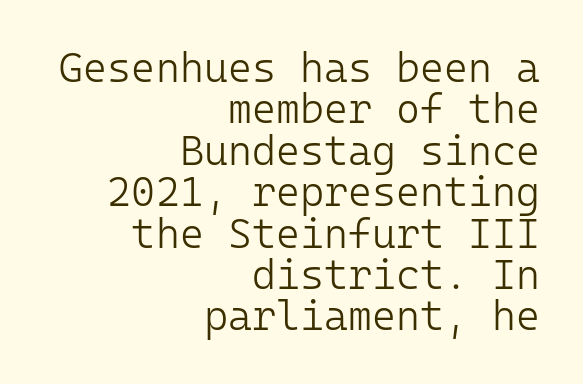
{"serif": "no", "italic": "no", "bold": "no", "weight": "light", "width": "normal", "stroke_contrast": "low", "x_height": "medium", "monospaced": "yes", "underline": "no", "align": "right", "line_spacing": "tight", "line_spacing_ratio": 1.01, "letter_spacing": "normal", "letter_spacing_em": 0.0, "glyph_px": 41}
